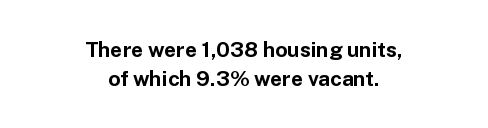
Strong, thick strokes mark this as bold type. Each new line begins a customary step beneath the previous one. The specimen omits any rule beneath the text block's lines. The paragraph has two soft edges and a firm central axis. Does the lettering tilt? It doesn't — this is upright. Each word holds together tightly as a unit, with standard inter-letter gaps.
